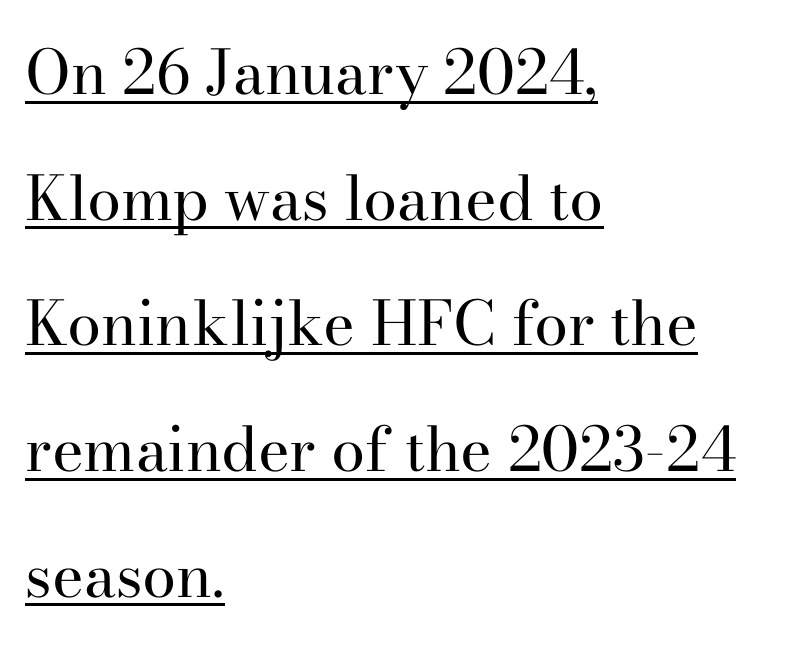
{"serif": "yes", "italic": "no", "bold": "no", "weight": "regular", "width": "normal", "stroke_contrast": "high", "x_height": "small", "monospaced": "no", "underline": "yes", "align": "left", "line_spacing": "loose", "line_spacing_ratio": 2.06, "letter_spacing": "normal", "letter_spacing_em": 0.0, "glyph_px": 61}
